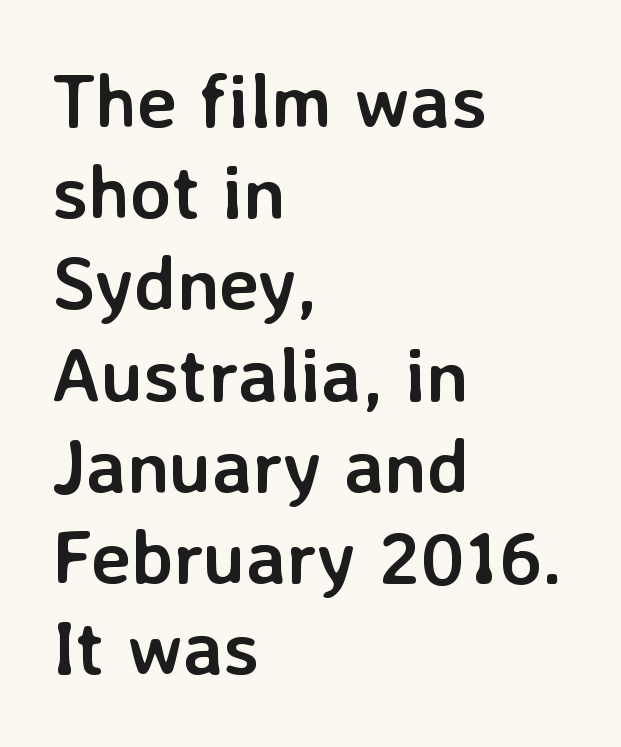
{"serif": "no", "italic": "no", "bold": "yes", "weight": "semibold", "width": "normal", "stroke_contrast": "low", "x_height": "medium", "monospaced": "no", "underline": "no", "align": "left", "line_spacing_ratio": 1.2, "letter_spacing": "normal", "letter_spacing_em": 0.0, "glyph_px": 76}
